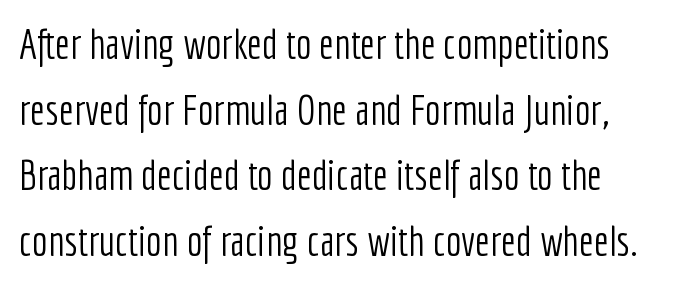
The image shows 42 px light, condensed sans-serif type, upright; set normal line spacing (1.56x), normal letter spacing, not underlined; low stroke contrast and a medium x-height.
